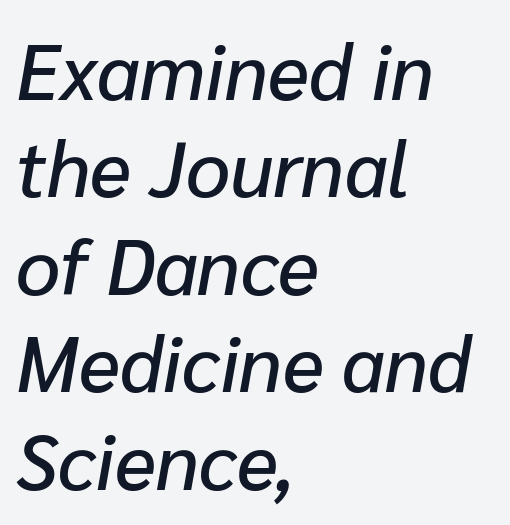
The rendering uses natural spacing where letterforms have individual widths. Casual observation: everything's shoved over to the left. In terms of leading, this rendering sits right in the middle. Nothing unusual about the tracking: characters are spaced as the font intends. Does the lettering tilt? It does — this is italic. The space beneath each line is pristine and unruled.
